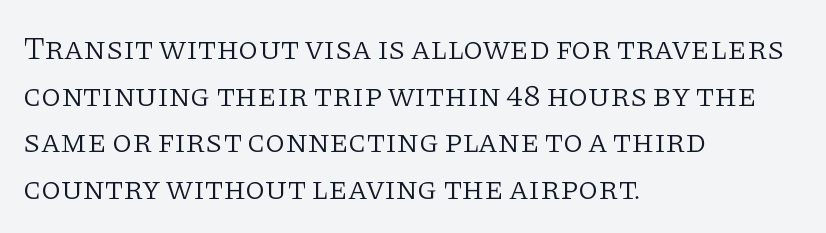
A typesetter would call this zero additional tracking. Upright lettering throughout. Heft: none added — not bold. To sum up the face: it has serifs. Honestly, there is no underline to notice here at all. The lines are quadded left.
